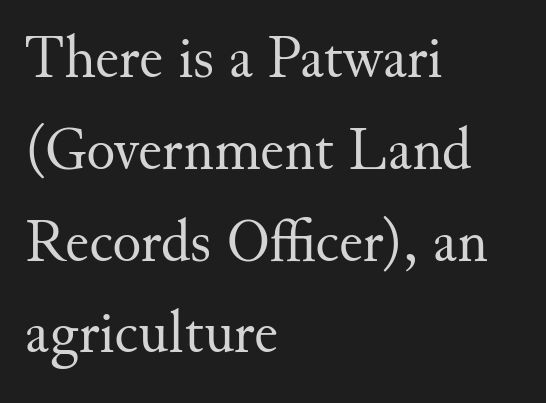
The letters stand straight up with perfectly vertical stems. The rendering keeps characters at their native spacing. Descenders are the only things crossing below the line. Teacher's note: observe the even left margin — that is flush-left alignment.
